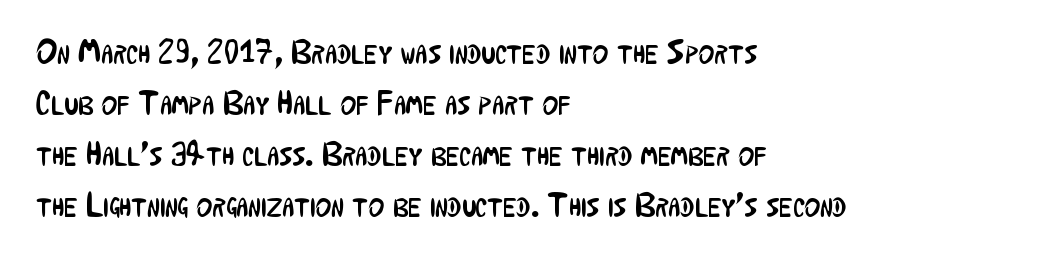
{"serif": "no", "italic": "no", "bold": "no", "weight": "regular", "width": "condensed", "stroke_contrast": "low", "x_height": "medium", "monospaced": "no", "underline": "no", "align": "left", "line_spacing": "normal", "line_spacing_ratio": 1.5, "letter_spacing": "normal", "letter_spacing_em": 0.0, "glyph_px": 34}
